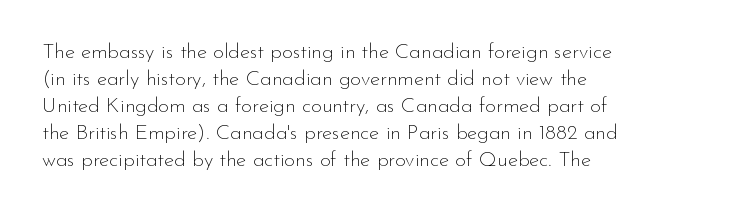
Q: Is the text bold? A: No.
Q: Is the text italic (slanted)? A: No, it is upright.
Q: Is the text underlined? A: No.
Q: How is the paragraph aligned? A: Left-aligned.
Q: Is the spacing between letters normal or unusually wide? A: Normal.
Q: Is the spacing between lines tight, normal or loose? A: Normal.
